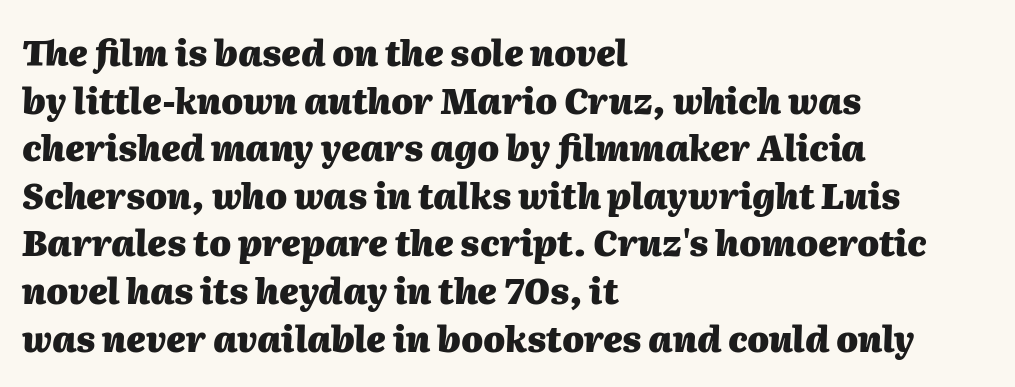
Italic? Definitely — the glyphs are oblique. These lines are rendered in a variable-pitch font. Spacing between characters is what you'd get straight out of the box. These words are printed bold, with thick strokes throughout.
